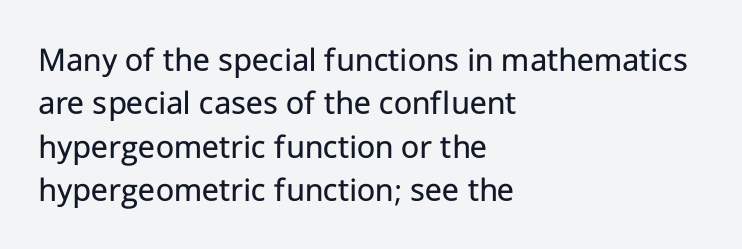
The image shows 35 px regular-weight sans-serif type, upright; set left-aligned, line spacing 1.24x, normal letter spacing, not underlined; low stroke contrast and a medium x-height.
